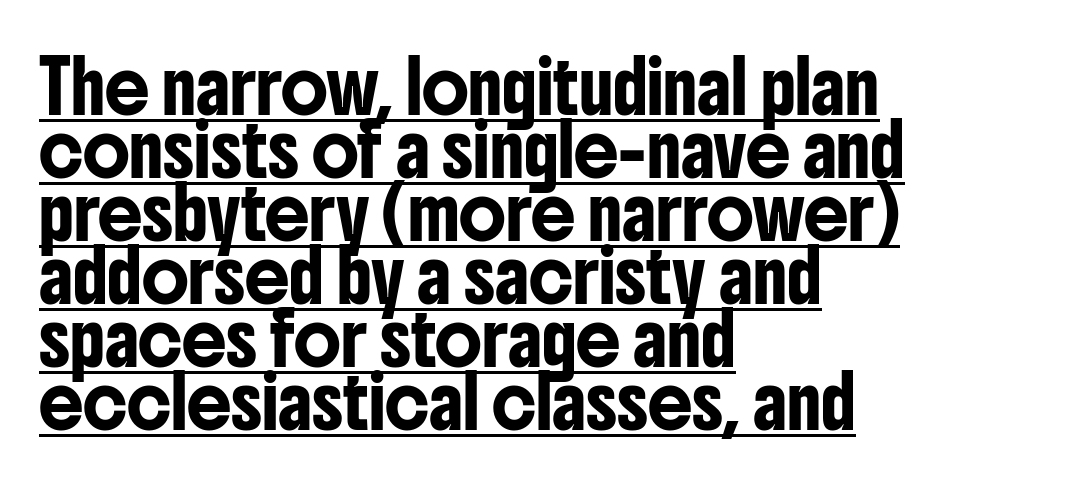
Q: Is the text italic (slanted)? A: No, it is upright.
Q: Is the typeface a serif or a sans-serif typeface? A: Sans-serif.
Q: Is the text underlined? A: Yes.
Q: How is the paragraph aligned? A: Left-aligned.
Q: Is the spacing between letters normal or unusually wide? A: Normal.
Q: Is the spacing between lines tight, normal or loose? A: Normal.
Q: Width (condensed, normal, or wide)? A: Condensed.
Q: Stroke contrast? A: Low.
Q: x-height? A: Medium.
Q: Monospaced? A: No.
